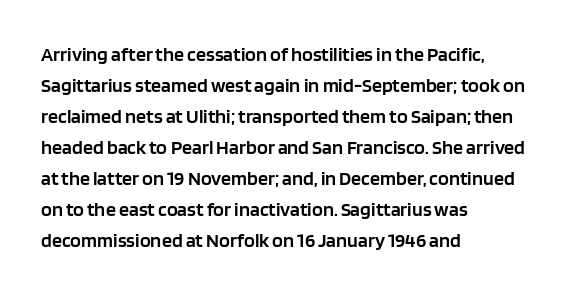
{"italic": "no", "bold": "semi", "underline": "no", "align": "left", "line_spacing": "normal", "line_spacing_ratio": 1.55, "letter_spacing": "normal", "letter_spacing_em": 0.0, "glyph_px": 20}
